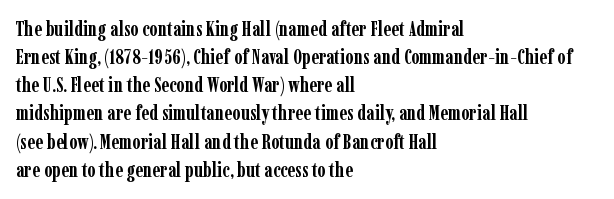
The image shows 21 px bold type, upright; set left-aligned, normal line spacing (1.34x), normal letter spacing, not underlined.
